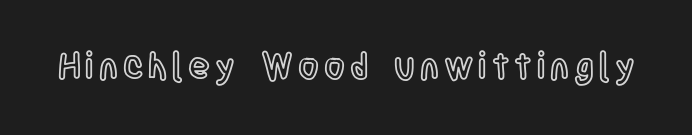
Q: Is the text italic (slanted)? A: No, it is upright.
Q: Is the text underlined? A: No.
Q: Width (condensed, normal, or wide)? A: Condensed.
Q: x-height? A: Large.
Q: Monospaced? A: No.
